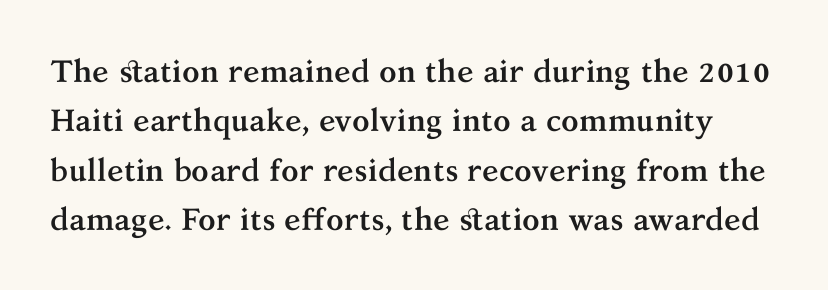
The image shows 31 px semibold serif type, upright; set normal line spacing (1.59x), normal letter spacing, not underlined; medium stroke contrast and a medium x-height.
